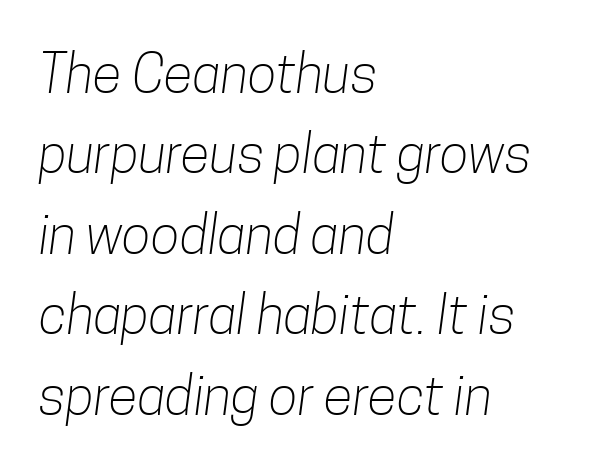
{"serif": "no", "bold": "no", "weight": "light", "width": "condensed", "stroke_contrast": "low", "x_height": "medium", "monospaced": "no", "underline": "no", "align": "left", "line_spacing": "normal", "line_spacing_ratio": 1.49, "letter_spacing": "normal", "letter_spacing_em": 0.0, "glyph_px": 54}
